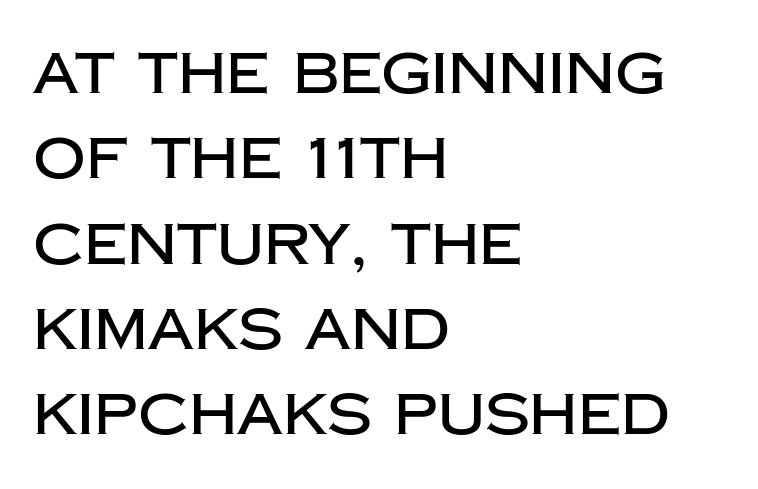
The image shows 58 px sans-serif type, upright; set left-aligned, normal line spacing (1.47x), normal letter spacing, not underlined; low stroke contrast and a large x-height.
